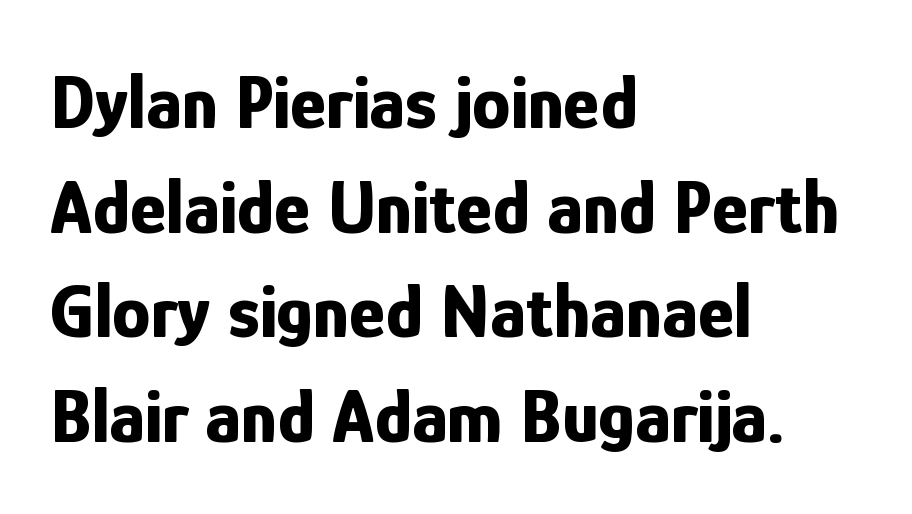
{"serif": "no", "italic": "no", "bold": "yes", "weight": "bold", "width": "condensed", "stroke_contrast": "low", "x_height": "medium", "monospaced": "no", "underline": "no", "align": "left", "line_spacing": "normal", "line_spacing_ratio": 1.36, "letter_spacing": "normal", "letter_spacing_em": 0.0, "glyph_px": 77}
